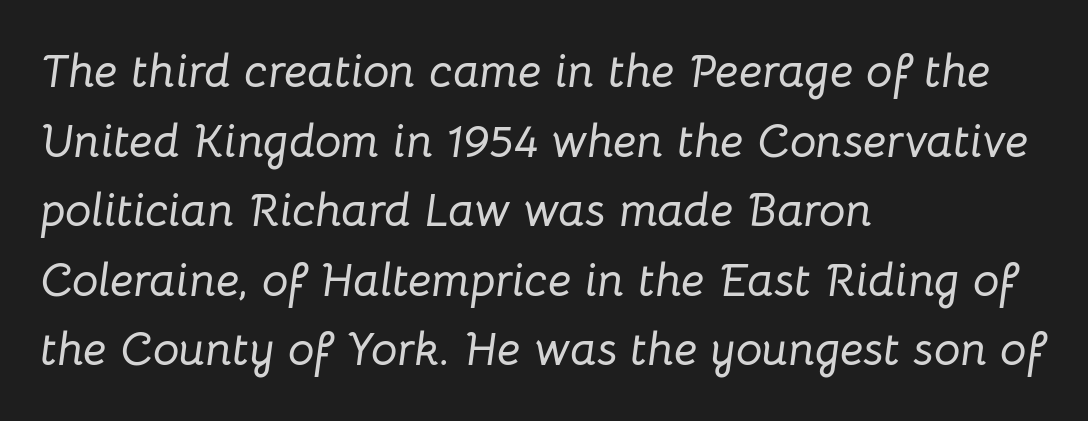
The leading is moderate, giving the passage an even texture. The letters advance in unequal steps, a hallmark of proportional type. If you drew a ruler down the left edge, every line would touch it. The gaps between neighbouring characters are ordinary and unremarkable. Descenders hang freely into open space.
